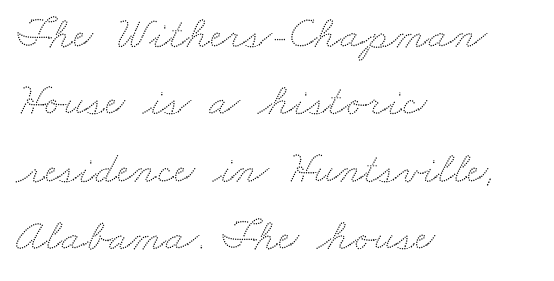
{"width": "wide", "stroke_contrast": "low", "x_height": "small", "monospaced": "no", "underline": "no", "align": "left", "line_spacing": "normal", "line_spacing_ratio": 1.5, "letter_spacing": "normal", "letter_spacing_em": 0.0, "glyph_px": 45}
